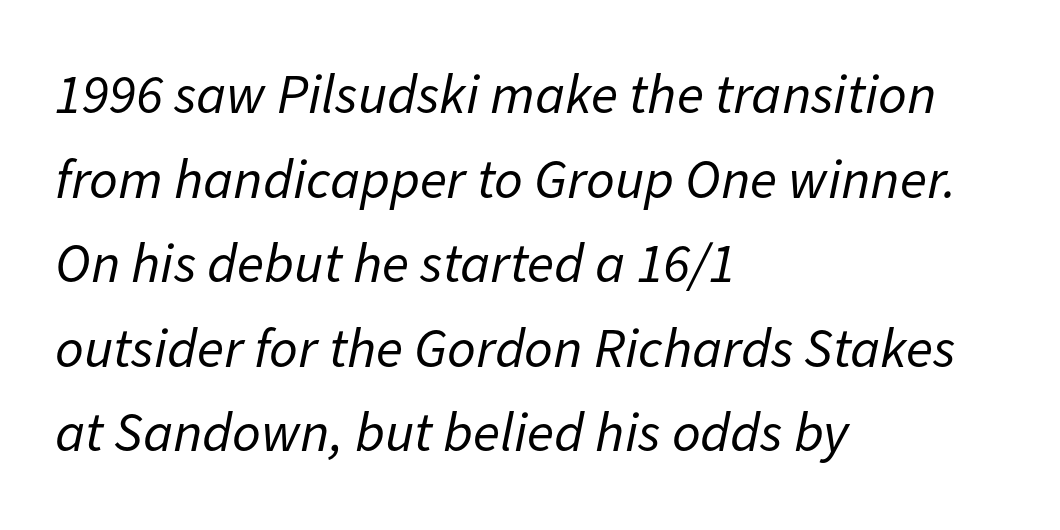
Is the block centered? No — it sits flush against the left margin. Heaviness? Minimal to ordinary, like unemphasized prose. The passage shown stacks its lines at a standard gap. The specimen reads as italic at a glance. Here the designer chose a conventional face with non-uniform glyph widths.
